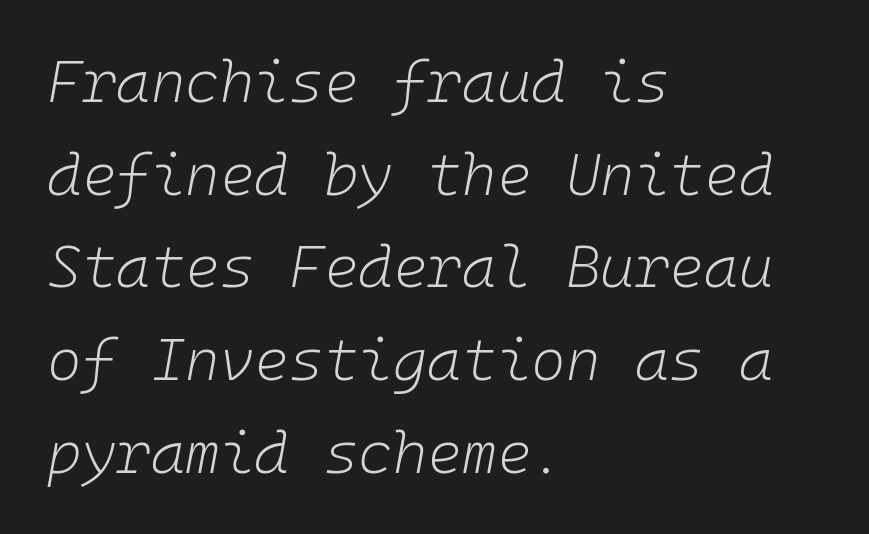
The lines sit at an ordinary, default distance from one another. The letters look calm and open, with moderate or lighter stems. You could count columns in this text — the font is strictly monospaced. The area under the type is left untouched. Layout note: lines flush left.
